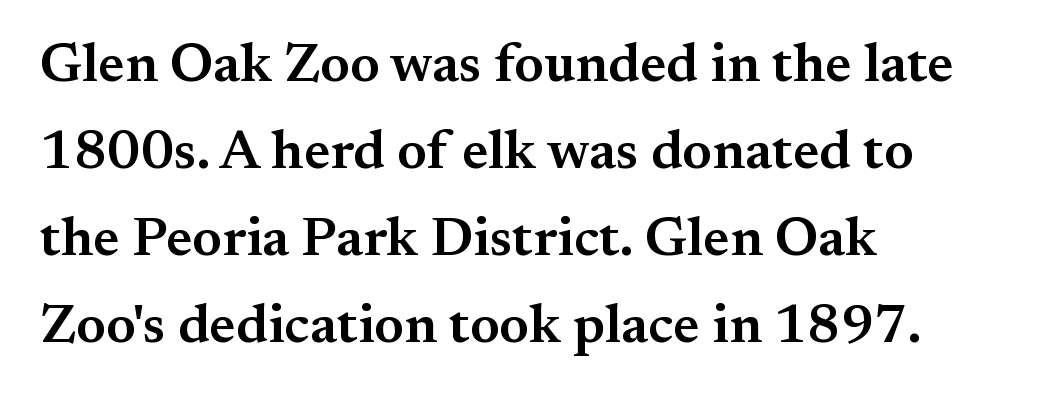
Q: Is the text bold? A: Semi-bold.
Q: Is the text italic (slanted)? A: No, it is upright.
Q: Is the typeface a serif or a sans-serif typeface? A: Serif.
Q: Is the text underlined? A: No.
Q: How is the paragraph aligned? A: Left-aligned.
Q: Is the spacing between letters normal or unusually wide? A: Normal.
Q: Is the spacing between lines tight, normal or loose? A: Normal.
Q: Width (condensed, normal, or wide)? A: Normal.
Q: Stroke contrast? A: Medium.
Q: x-height? A: Small.
Q: Monospaced? A: No.
